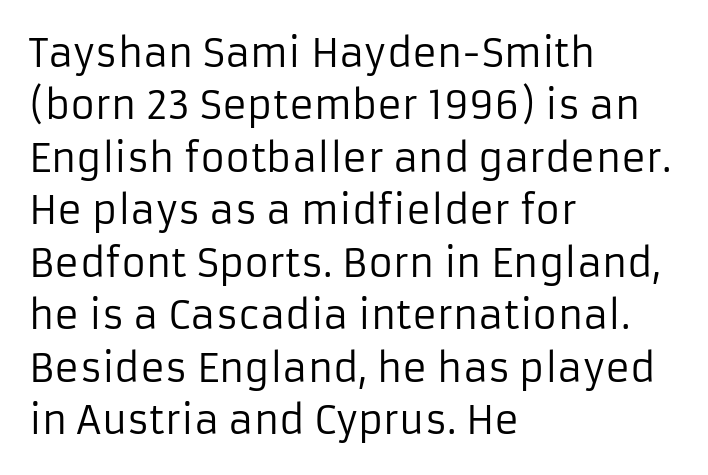
Grotesque or geometric, the face here clearly has no serifs. This sample has the flowing, uneven cadence of proportional lettering. The line texture is even and compact thanks to regular tracking. The space between consecutive lines is moderate. The text block is weighted toward the left margin, trailing off unevenly rightward. The letterforms sit at book weight or below.
